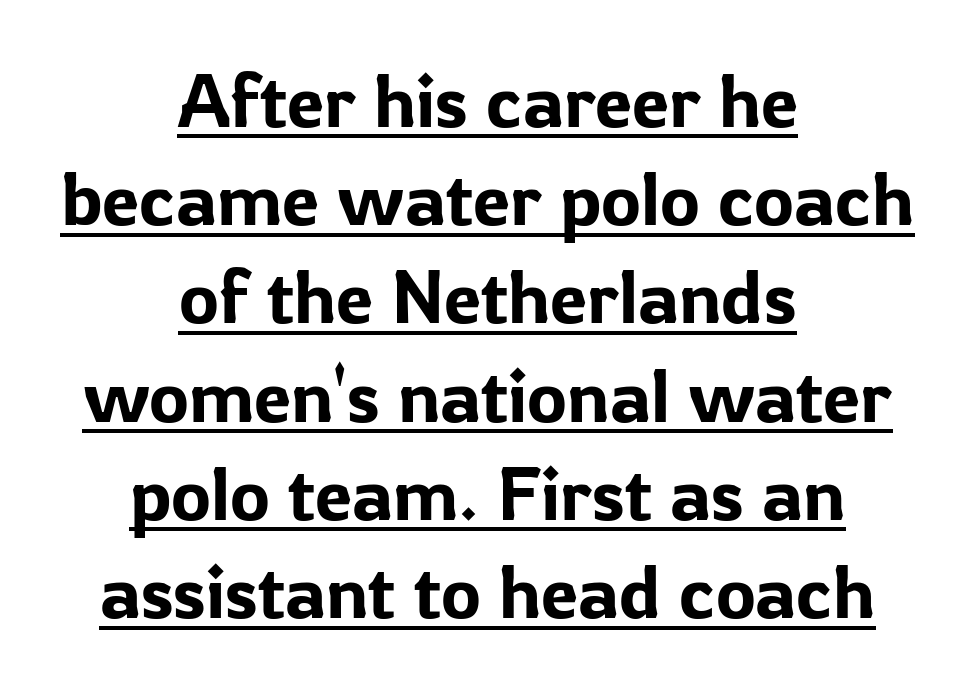
Q: Is the text italic (slanted)? A: No, it is upright.
Q: Is the typeface a serif or a sans-serif typeface? A: Sans-serif.
Q: Is the text underlined? A: Yes.
Q: How is the paragraph aligned? A: Centered.
Q: Is the spacing between letters normal or unusually wide? A: Normal.
Q: Is the spacing between lines tight, normal or loose? A: Normal.
Q: Width (condensed, normal, or wide)? A: Normal.
Q: Stroke contrast? A: Low.
Q: x-height? A: Medium.
Q: Monospaced? A: No.
